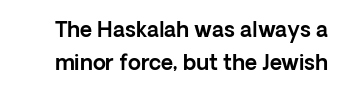
Q: Is the text italic (slanted)? A: No, it is upright.
Q: Is the text underlined? A: No.
Q: Is the spacing between letters normal or unusually wide? A: Normal.
Q: Is the spacing between lines tight, normal or loose? A: Normal.
